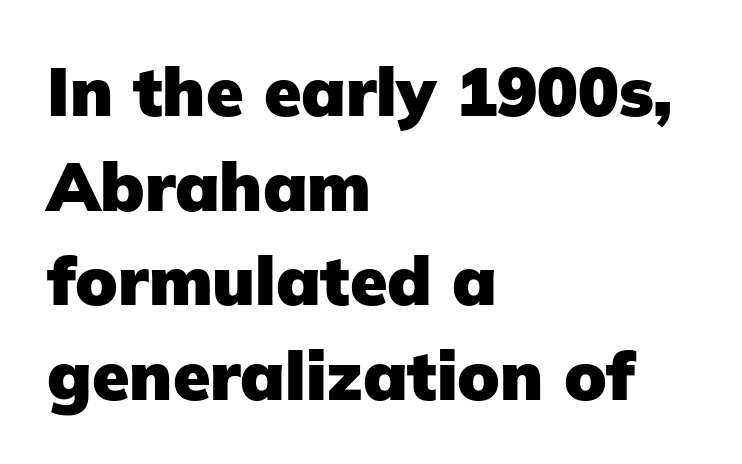
Q: Is the text bold? A: Yes.
Q: Is the text italic (slanted)? A: No, it is upright.
Q: Is the typeface a serif or a sans-serif typeface? A: Sans-serif.
Q: Is the text underlined? A: No.
Q: How is the paragraph aligned? A: Left-aligned.
Q: Is the spacing between letters normal or unusually wide? A: Normal.
Q: Is the spacing between lines tight, normal or loose? A: Normal.
Q: Width (condensed, normal, or wide)? A: Normal.
Q: Stroke contrast? A: Low.
Q: x-height? A: Medium.
Q: Monospaced? A: No.
